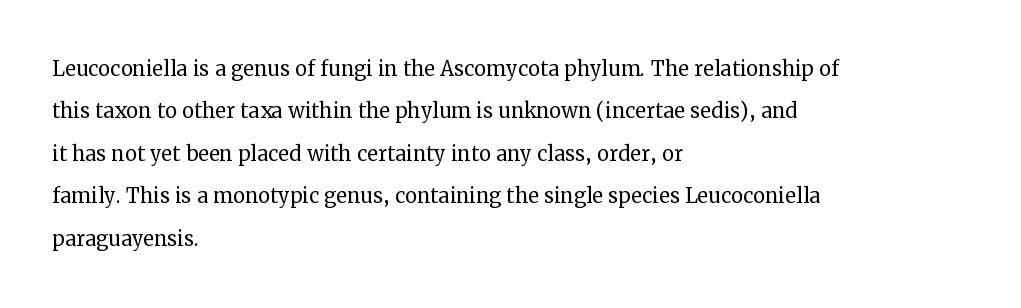
Characters follow at the spacing the type designer built in. Where is the straight margin? On the left. Weight: regular or lighter. Check the space under the baseline: it is left empty. Each new line begins a customary step beneath the previous one.
